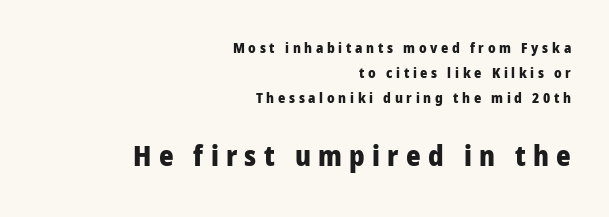
Does the weight exceed regular? Yes, all the way to bold. Inter-character spacing is expanded well beyond the font's built-in metrics. This sample has the flowing, uneven cadence of proportional lettering. The space beneath each line is pristine and unruled. The text was rendered using a sans face with plain stroke endings. Compared with a flush-left layout, this one pins lines to the opposite, right side.
